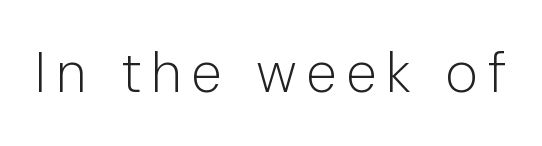
The image shows 56 px light sans-serif type, upright; set not underlined; low stroke contrast and a medium x-height.
